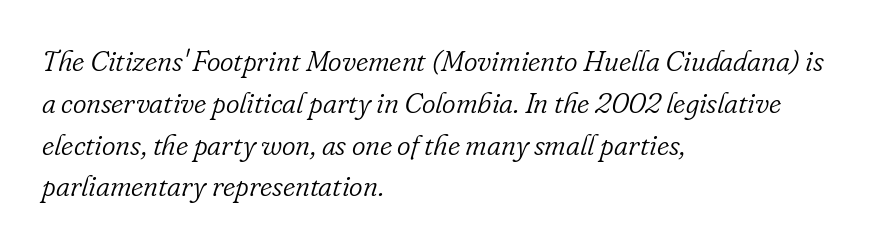
{"serif": "yes", "italic": "yes", "lean": "right", "slant_degrees": 16, "bold": "no", "weight": "light", "width": "normal", "stroke_contrast": "low", "x_height": "small", "monospaced": "no", "underline": "no", "align": "left", "line_spacing": "normal", "line_spacing_ratio": 1.44, "letter_spacing": "normal", "letter_spacing_em": 0.0, "glyph_px": 29}
